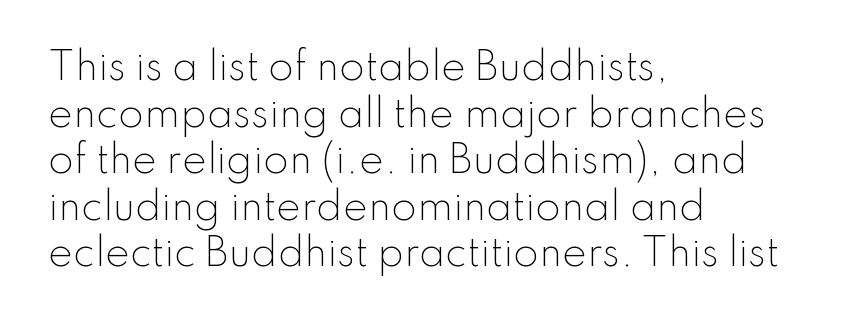
{"serif": "no", "italic": "no", "bold": "no", "weight": "light", "width": "normal", "stroke_contrast": "low", "x_height": "small", "monospaced": "no", "underline": "no", "align": "left", "line_spacing": "normal", "line_spacing_ratio": 1.26, "letter_spacing": "normal", "letter_spacing_em": 0.0, "glyph_px": 37}
